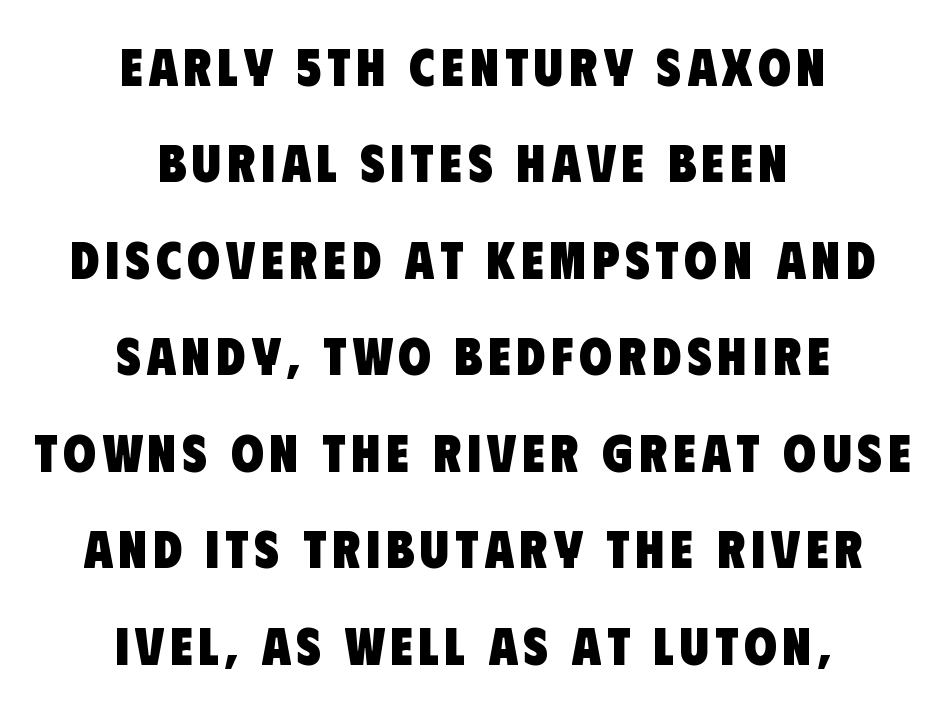
Neither beginnings nor endings align; midpoints do. Typographic density is high because the face is bold. Spacing verdict: proportional, widths tailored to each character. Check under the words: just untouched page. Each letter's strokes conclude bluntly, with no projecting serifs.
